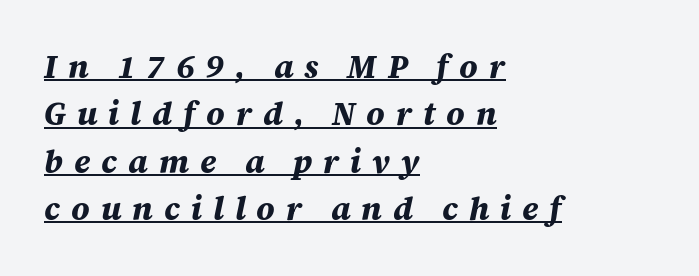
{"italic": "yes", "lean": "right", "slant_degrees": 12, "bold": "yes", "weight": "bold", "width": "normal", "stroke_contrast": "medium", "x_height": "large", "monospaced": "no", "underline": "yes", "align": "left", "line_spacing": "normal", "line_spacing_ratio": 1.48, "letter_spacing": "wide", "letter_spacing_em": 0.34, "glyph_px": 32}
